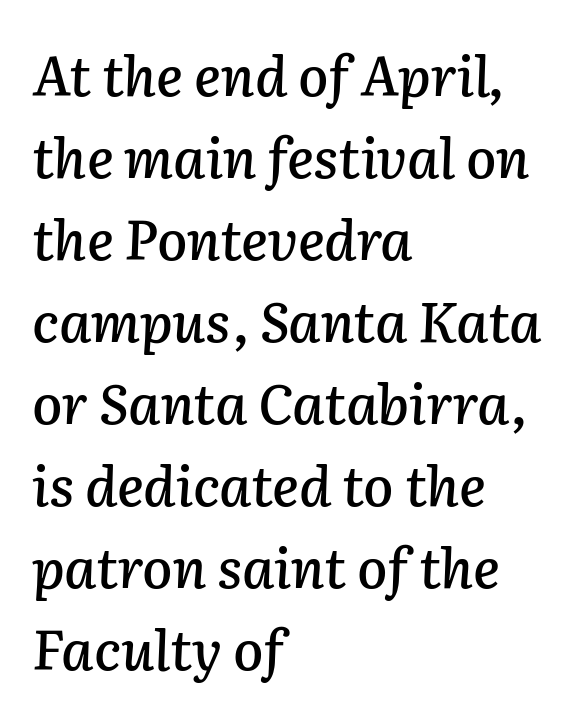
{"italic": "yes", "lean": "right", "slant_degrees": 2, "width": "normal", "stroke_contrast": "low", "x_height": "medium", "monospaced": "no", "underline": "no", "align": "left", "line_spacing": "normal", "line_spacing_ratio": 1.49, "letter_spacing": "normal", "letter_spacing_em": 0.0, "glyph_px": 55}
